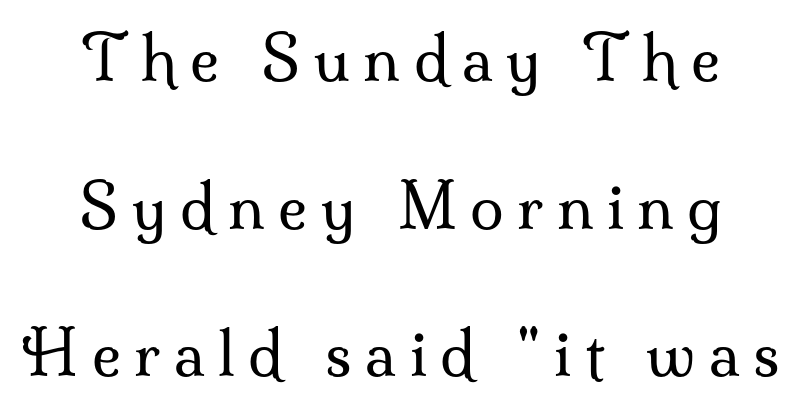
Display-style spreading of the glyphs; the letterfit is very open. This sample trades compactness for vertical openness between lines. This rendering employs a face with finishing strokes, i.e., a serif. The letters stand upright; this is a roman face.
